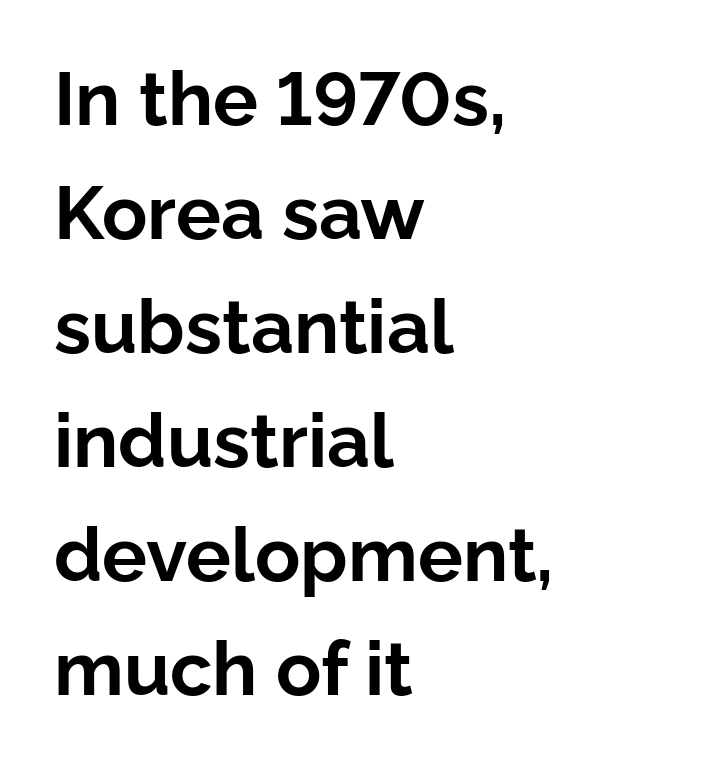
The image shows 75 px bold sans-serif type, upright; set left-aligned, normal line spacing (1.52x), normal letter spacing, not underlined; low stroke contrast and a medium x-height.
